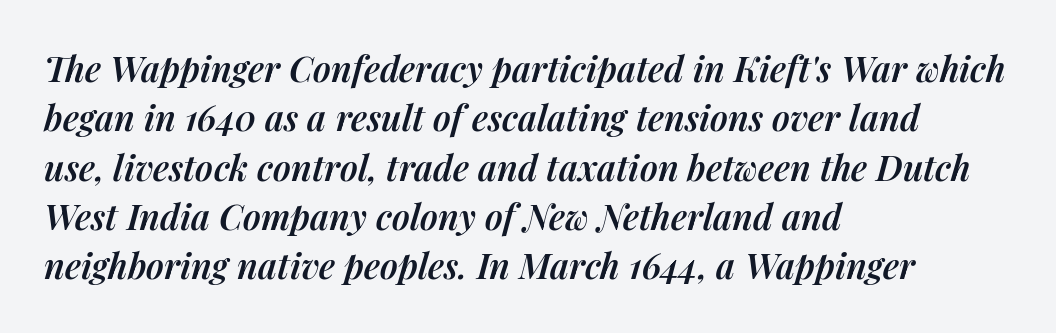
The text block is weighted toward the left margin, trailing off unevenly rightward. If you drew a line through each stem, it would be angled. Reading down the column, the eye jumps a familiar distance to each next line. Each letter keeps its own natural width here, so spacing adapts to shape. The passage shown is not underscored anywhere. Tracking here is standard; glyphs follow each other at the usual distance.
